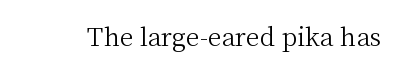
Q: Is the text bold? A: No.
Q: Is the text italic (slanted)? A: No, it is upright.
Q: Is the text underlined? A: No.
Q: Is the spacing between letters normal or unusually wide? A: Normal.
